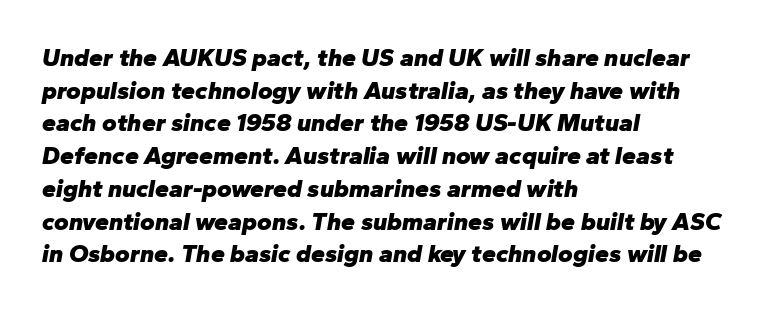
The image shows 25 px bold type, italic (leaning right); set left-aligned, normal line spacing (1.31x), normal letter spacing, not underlined.
